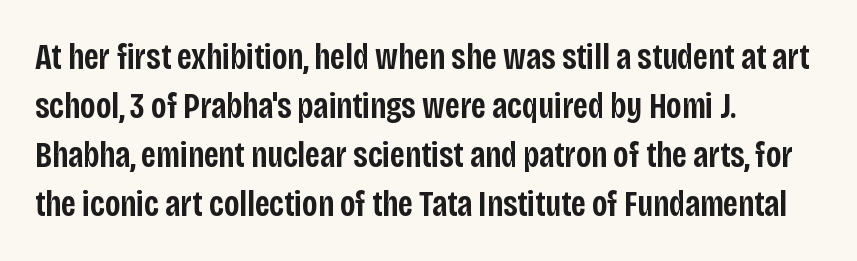
Caption: semibold face, moderately heavy strokes. Spacing verdict: proportional, widths tailored to each character. Decoration check: the copy has no underline. The typeface chosen for these lines omits serifs. This sample uses plain, unmodified letter spacing.
